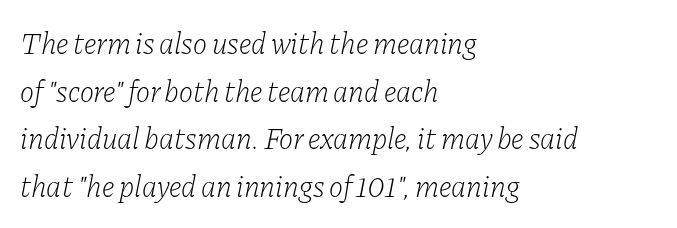
The image shows 30 px light serif type, italic (leaning right); set left-aligned, normal line spacing (1.59x), normal letter spacing, not underlined; low stroke contrast and a medium x-height.
